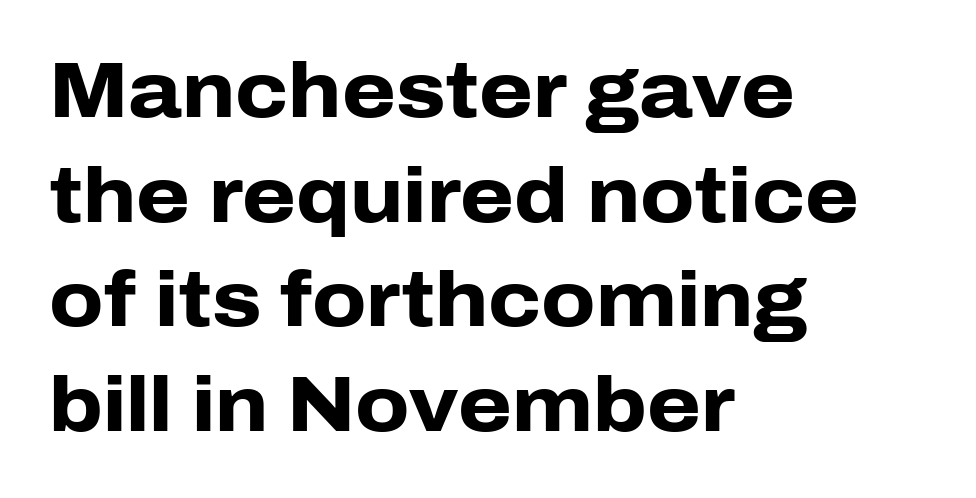
The image shows 77 px heavy sans-serif type, upright; set left-aligned, normal line spacing (1.36x), normal letter spacing, not underlined; low stroke contrast and a medium x-height.
